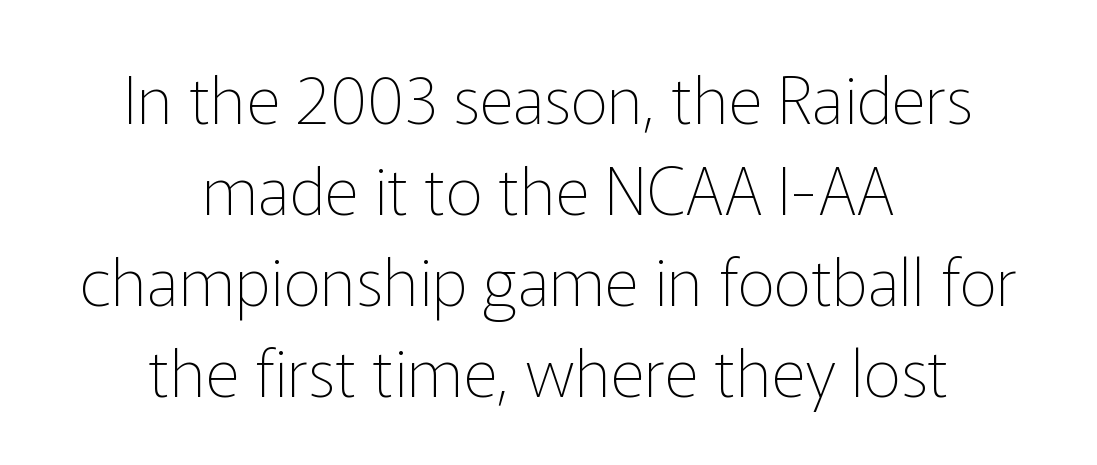
{"serif": "no", "italic": "no", "bold": "no", "weight": "thin", "width": "normal", "stroke_contrast": "low", "x_height": "medium", "monospaced": "no", "underline": "no", "align": "center", "line_spacing": "normal", "line_spacing_ratio": 1.38, "letter_spacing": "normal", "letter_spacing_em": 0.0, "glyph_px": 66}
